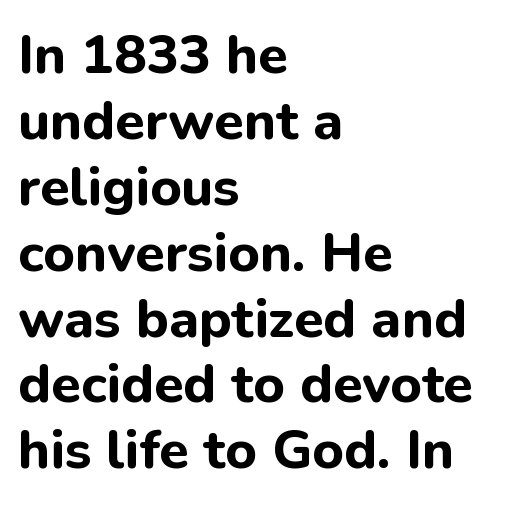
Q: Is the text bold? A: Yes.
Q: Is the text italic (slanted)? A: No, it is upright.
Q: Is the typeface a serif or a sans-serif typeface? A: Sans-serif.
Q: Is the text underlined? A: No.
Q: How is the paragraph aligned? A: Left-aligned.
Q: Is the spacing between letters normal or unusually wide? A: Normal.
Q: Width (condensed, normal, or wide)? A: Normal.
Q: Stroke contrast? A: Low.
Q: x-height? A: Medium.
Q: Monospaced? A: No.
